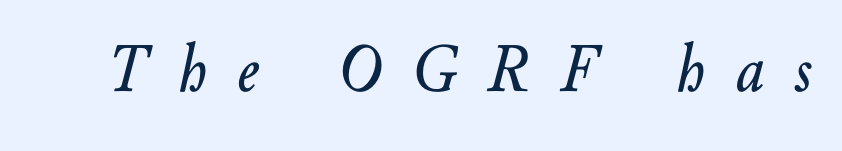
Q: Is the text italic (slanted)? A: Yes, it leans right by about 10 degrees.
Q: Is the text underlined? A: No.
Q: Is the spacing between letters normal or unusually wide? A: Unusually wide.
Q: Width (condensed, normal, or wide)? A: Normal.
Q: Stroke contrast? A: Low.
Q: x-height? A: Small.
Q: Monospaced? A: No.
